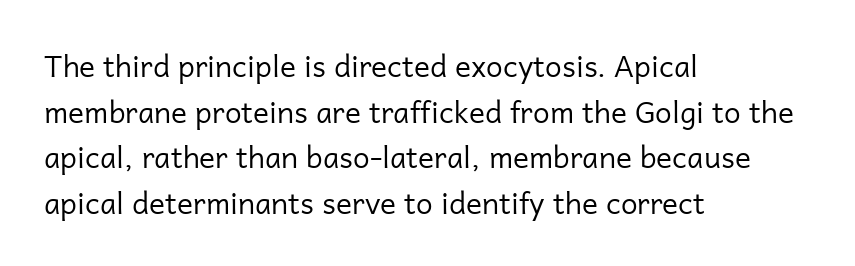
Character widths vary here, with narrow letters taking less room than wide ones. Check where the strokes stop: nothing finishes them off — pure sans. The type is set solid horizontally, with unmodified tracking. The font's upright variant was chosen for this text. Words float on clear page, feet unadorned.
